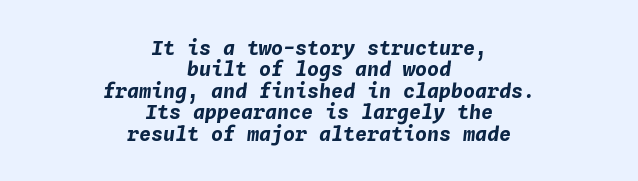
{"italic": "yes", "lean": "right", "slant_degrees": 4, "bold": "yes", "underline": "no", "align": "center", "line_spacing": "tight", "line_spacing_ratio": 1.07, "letter_spacing": "normal", "letter_spacing_em": 0.0, "glyph_px": 20}
